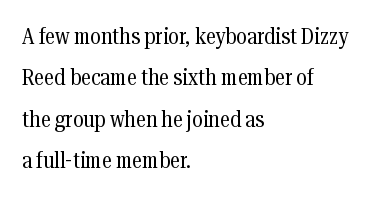
The rendering keeps characters at their native spacing. The lettering holds an erect, upright posture throughout. A light-to-regular cut is what we see here. Casual observation: everything's shoved over to the left. The space directly below the letters is spotless.
